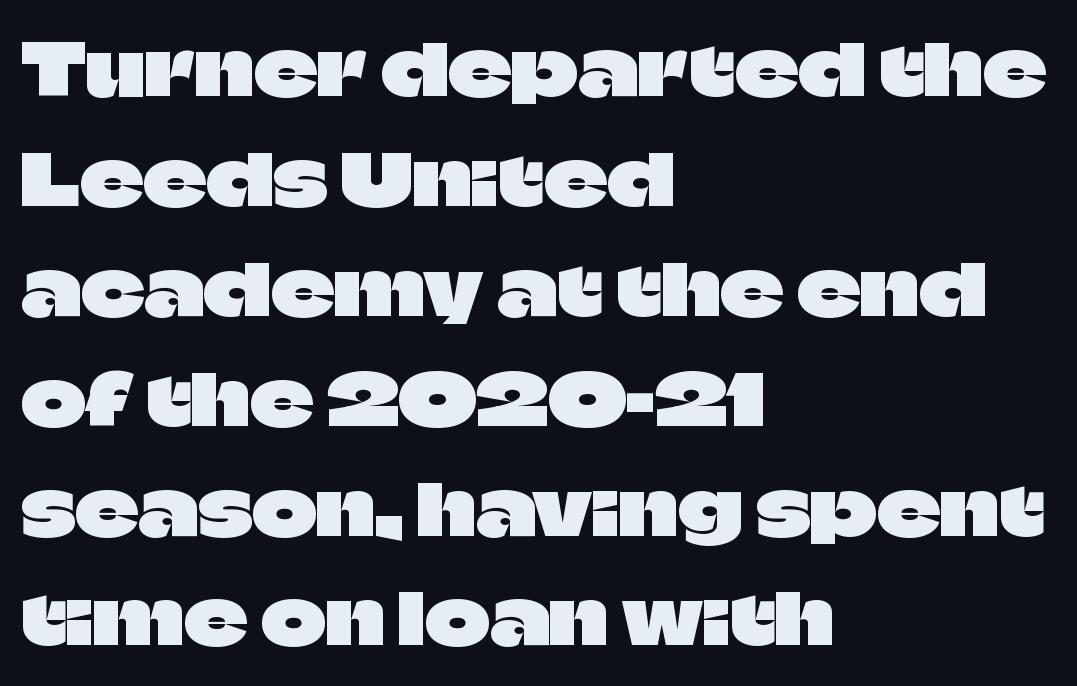
The image shows 70 px sans-serif type, upright; set left-aligned, normal line spacing (1.57x), normal letter spacing, not underlined; low stroke contrast and a large x-height.
